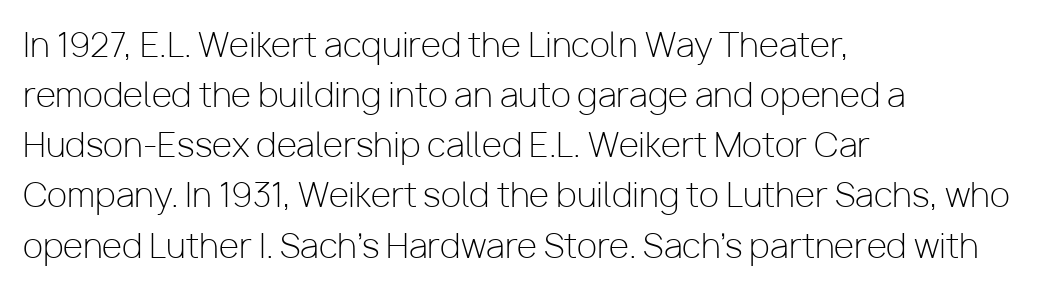
Q: Is the text bold? A: No.
Q: Is the text italic (slanted)? A: No, it is upright.
Q: Is the typeface a serif or a sans-serif typeface? A: Sans-serif.
Q: Is the text underlined? A: No.
Q: How is the paragraph aligned? A: Left-aligned.
Q: Is the spacing between letters normal or unusually wide? A: Normal.
Q: Is the spacing between lines tight, normal or loose? A: Normal.
Q: Width (condensed, normal, or wide)? A: Normal.
Q: Stroke contrast? A: Low.
Q: x-height? A: Medium.
Q: Monospaced? A: No.
